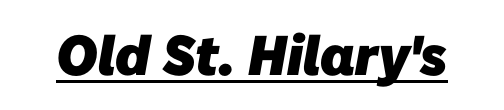
{"serif": "no", "bold": "yes", "weight": "heavy", "width": "normal", "stroke_contrast": "low", "x_height": "medium", "monospaced": "no", "underline": "yes", "letter_spacing": "normal", "letter_spacing_em": 0.0, "glyph_px": 56}
